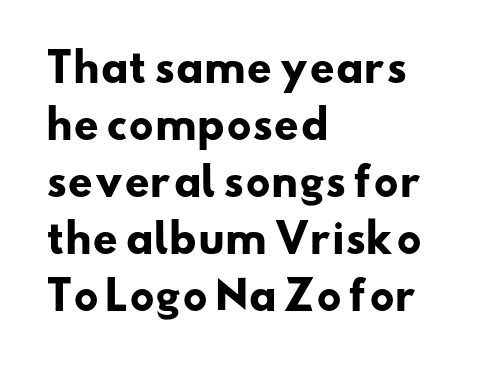
{"serif": "no", "bold": "yes", "weight": "heavy", "width": "wide", "stroke_contrast": "low", "x_height": "small", "monospaced": "no", "underline": "no", "align": "left", "line_spacing": "normal", "line_spacing_ratio": 1.46, "letter_spacing": "normal", "letter_spacing_em": 0.0, "glyph_px": 39}
